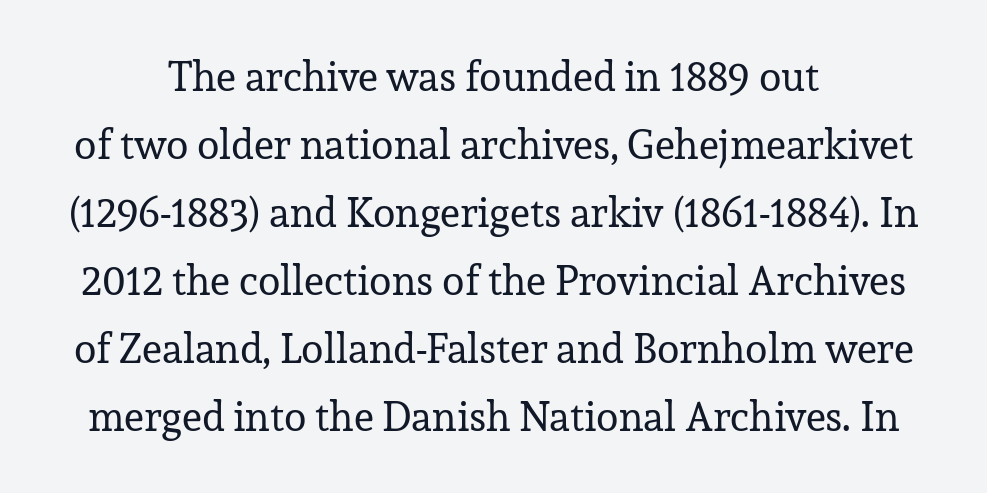
The image shows 41 px regular-weight serif type, upright; set normal line spacing (1.66x), normal letter spacing, not underlined; low stroke contrast and a medium x-height.
